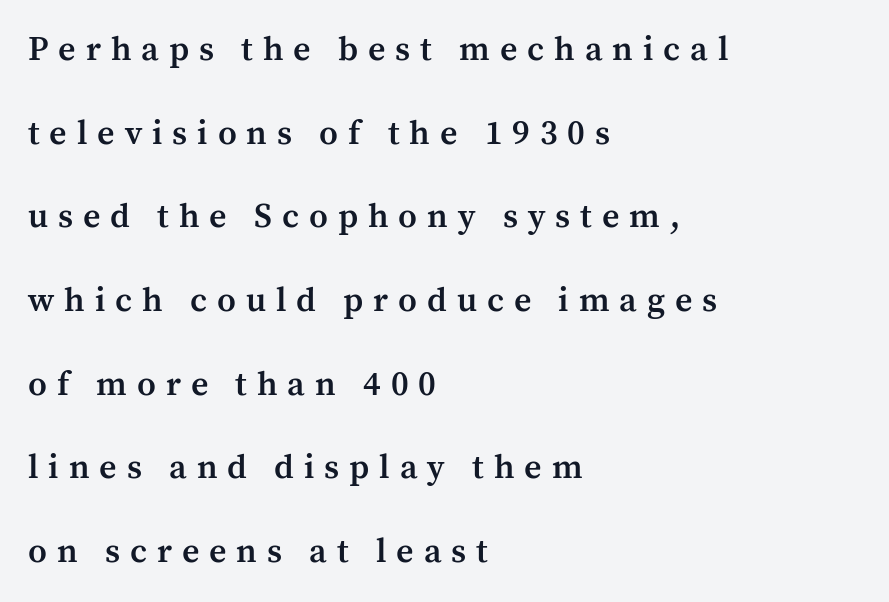
{"serif": "yes", "italic": "no", "bold": "semi", "weight": "semibold", "width": "normal", "stroke_contrast": "medium", "x_height": "medium", "monospaced": "no", "underline": "no", "align": "left", "line_spacing": "loose", "line_spacing_ratio": 2.46, "letter_spacing": "wide", "letter_spacing_em": 0.29, "glyph_px": 34}
